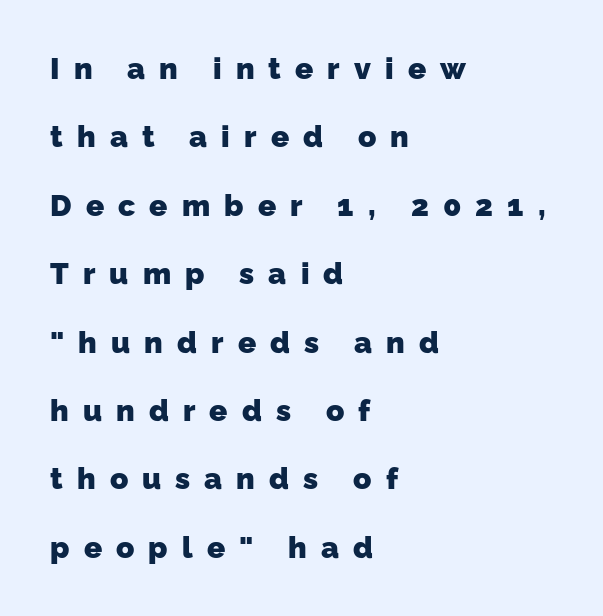
The image shows 30 px heavy sans-serif type; set left-aligned, loose line spacing (2.28x), unusually wide letter spacing (+0.47 em), not underlined; low stroke contrast and a medium x-height.
